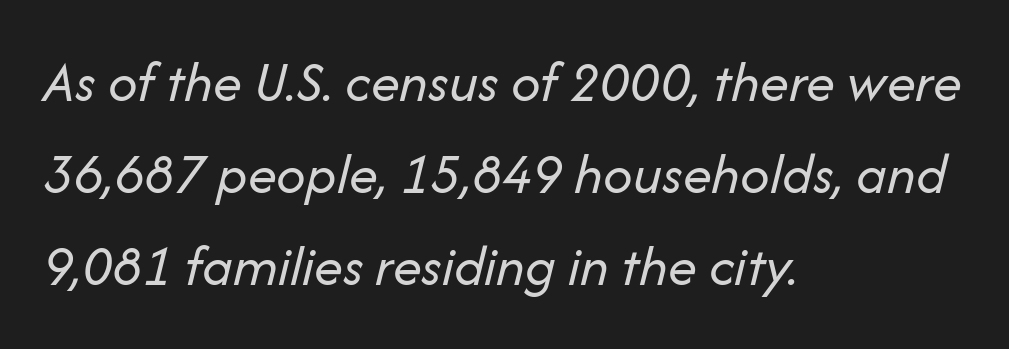
Q: Is the text bold? A: No.
Q: Is the text italic (slanted)? A: Yes, it leans right by about 14 degrees.
Q: Is the text underlined? A: No.
Q: How is the paragraph aligned? A: Left-aligned.
Q: Is the spacing between letters normal or unusually wide? A: Normal.
Q: Is the spacing between lines tight, normal or loose? A: Normal.
Q: Width (condensed, normal, or wide)? A: Normal.
Q: Stroke contrast? A: Low.
Q: x-height? A: Medium.
Q: Monospaced? A: No.
